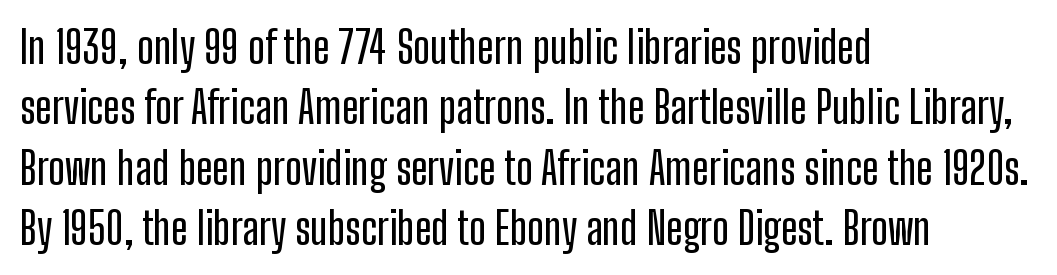
The image shows 44 px condensed sans-serif type, upright; set left-aligned, normal line spacing (1.37x), normal letter spacing, not underlined; low stroke contrast and a medium x-height.
